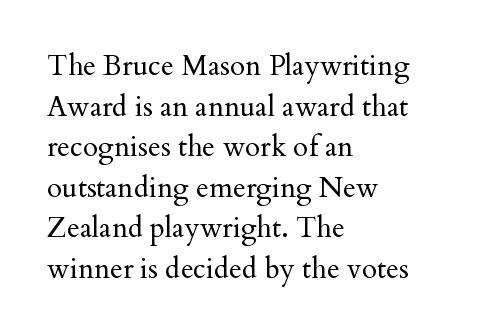
This sample uses a serif face. Bare-footed words on every line. Does the leading feel generous? No, just average. No heavy texture on the line: the type isn't bold. Default kerning and tracking; the words read as compact shapes. Typeset ragged right — the left edge is the straight one.
